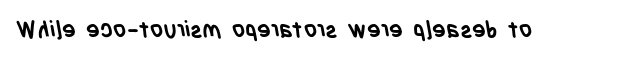
Compared with typical body copy, the letter spacing here is the same. A bare baseline throughout the passage. Chunky letters — that's bold for sure.
